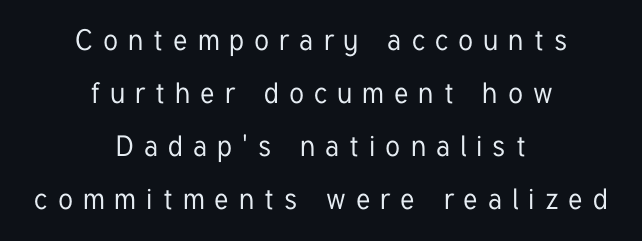
Are there feet on the stems? There aren't — it's a sans. The face used here is proportionally spaced, like ordinary book or web type. Italic? Not at all — the glyphs are vertical. The text block is weighted toward neither margin, spreading evenly from the middle. The passage shown has open, widely tracked lettering throughout. A bare baseline throughout the passage.
